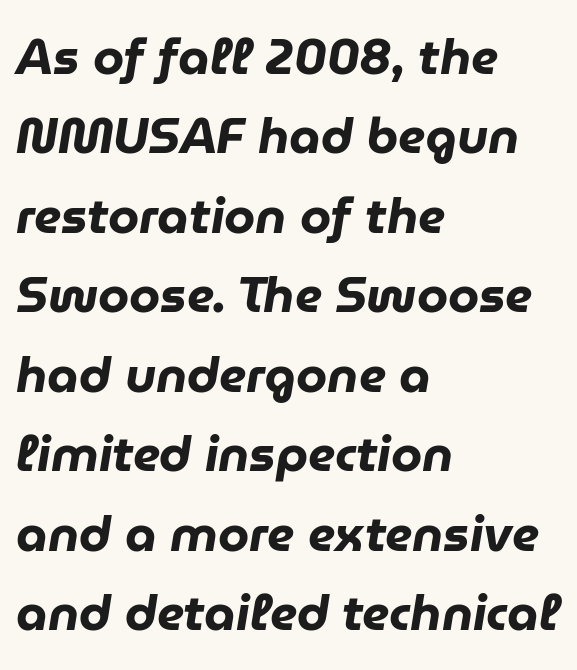
{"italic": "yes", "lean": "right", "slant_degrees": 9, "bold": "yes", "weight": "heavy", "width": "normal", "stroke_contrast": "low", "x_height": "medium", "monospaced": "no", "underline": "no", "align": "left", "line_spacing": "normal", "line_spacing_ratio": 1.59, "letter_spacing": "normal", "letter_spacing_em": 0.0, "glyph_px": 50}
